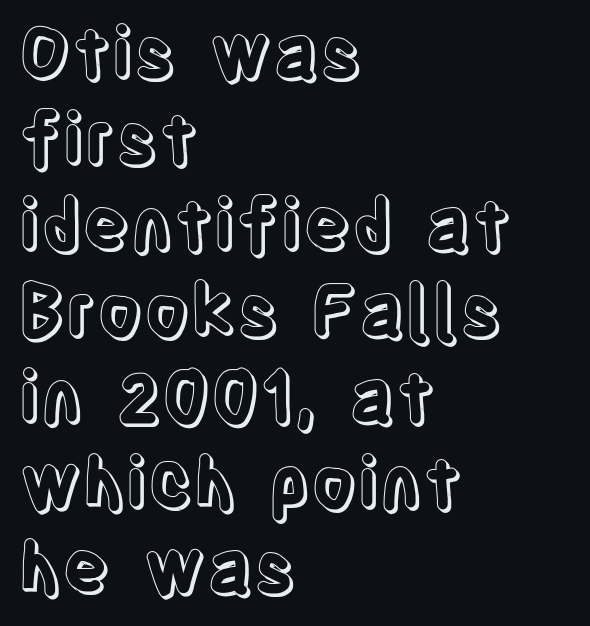
{"italic": "no", "width": "condensed", "x_height": "large", "monospaced": "no", "underline": "no", "align": "left", "line_spacing_ratio": 1.21, "letter_spacing": "normal", "letter_spacing_em": 0.0, "glyph_px": 71}
